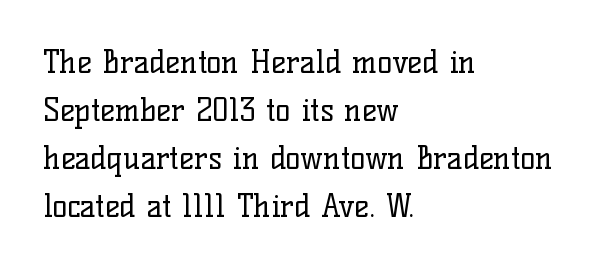
Each stroke keeps to a modest, everyday thickness or less. Letterform terminals end in serifs throughout the passage. These lines were composed using upright roman letters. Glance below the letters and you will spot only blank space. Each line starts at the same left margin while the right side varies. The designer left line spacing at the default.
